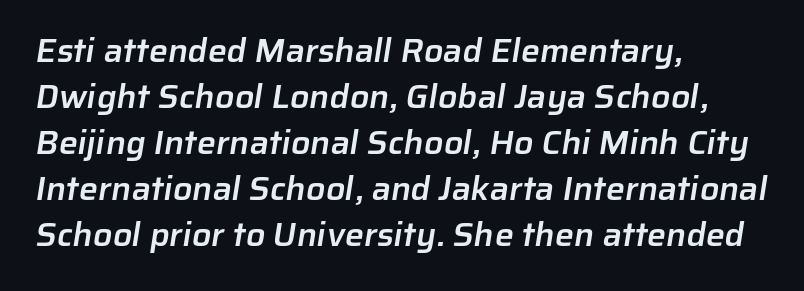
Q: Is the text bold? A: Semi-bold.
Q: Is the typeface a serif or a sans-serif typeface? A: Sans-serif.
Q: Is the text underlined? A: No.
Q: How is the paragraph aligned? A: Left-aligned.
Q: Is the spacing between letters normal or unusually wide? A: Normal.
Q: Is the spacing between lines tight, normal or loose? A: Normal.
Q: Width (condensed, normal, or wide)? A: Normal.
Q: Stroke contrast? A: Low.
Q: x-height? A: Medium.
Q: Monospaced? A: No.
